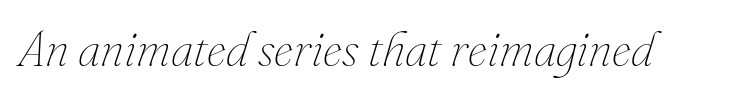
Quick note: italic. Think of a printed novel: that variable character pitch is what you see here. Letters rest on an invisible, unmarked baseline. In terms of letterspacing, this is plain default setting. The characters are drawn with everyday or finer stroke widths.
